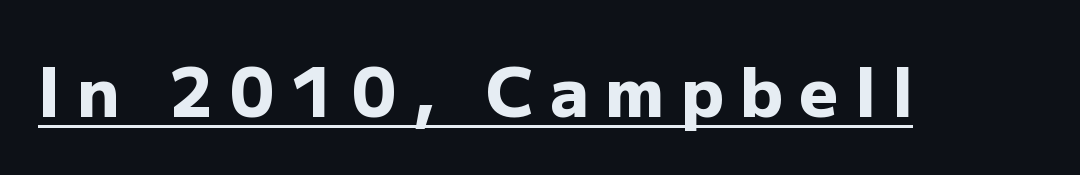
{"serif": "no", "italic": "no", "bold": "yes", "weight": "heavy", "width": "normal", "stroke_contrast": "low", "x_height": "medium", "monospaced": "no", "underline": "yes", "letter_spacing": "wide", "letter_spacing_em": 0.24, "glyph_px": 68}
